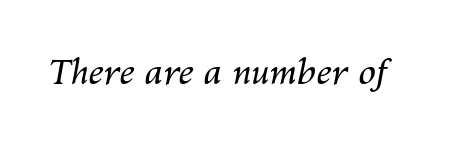
Q: Is the text bold? A: No.
Q: Is the text italic (slanted)? A: Yes, it leans right by about 10 degrees.
Q: Is the text underlined? A: No.
Q: Is the spacing between letters normal or unusually wide? A: Normal.
Q: Width (condensed, normal, or wide)? A: Normal.
Q: Stroke contrast? A: Medium.
Q: x-height? A: Medium.
Q: Monospaced? A: No.
